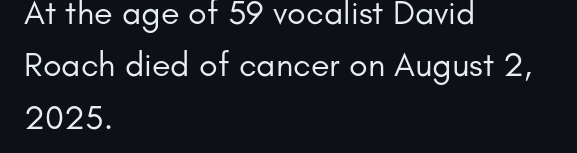
You can tell from the bare stems that sans-serif type was used. Glance below the letters and you will spot only blank space. The block of text has a typical density, with ordinary space between rows. Vertical stems look standard width or narrower in stroke. Each letter keeps its own natural width here, so spacing adapts to shape. The face used here is rendered with its standard letterfit.
